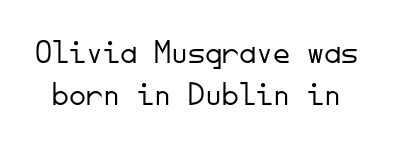
{"serif": "no", "italic": "no", "bold": "no", "weight": "light", "width": "normal", "stroke_contrast": "low", "x_height": "small", "monospaced": "yes", "underline": "no", "line_spacing_ratio": 1.24, "letter_spacing": "normal", "letter_spacing_em": 0.0, "glyph_px": 34}
